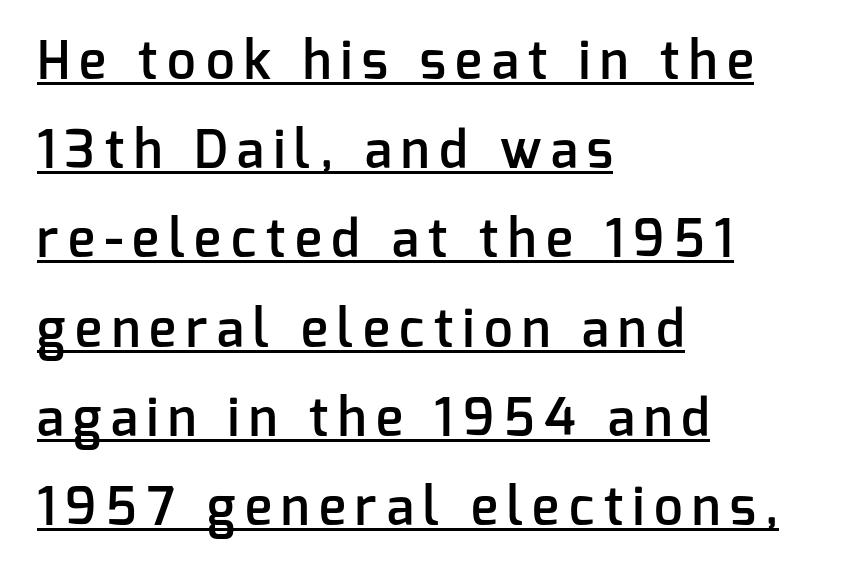
A fair bit of extra ink — the face is semibold, not bold. Compared with undecorated copy, this sample adds a rule below the words. Proportional: the letters do not fall into vertical columns. Unlike italic type, these characters show no tilt at all. Look at the bottom of the vertical strokes: they stop flat, with no serifs.
